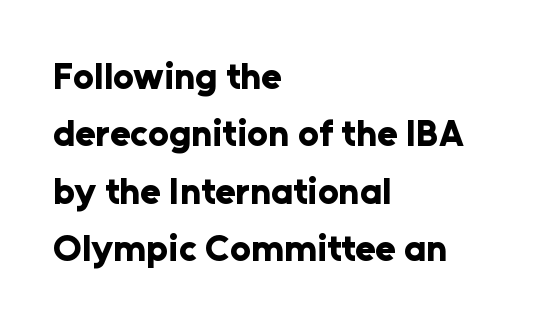
Clear beneath every line of the passage. Proportional: the letters do not fall into vertical columns. How are the letters spaced? Ordinarily, with no added tracking. Does the copy run flush right? No — it runs flush left.
